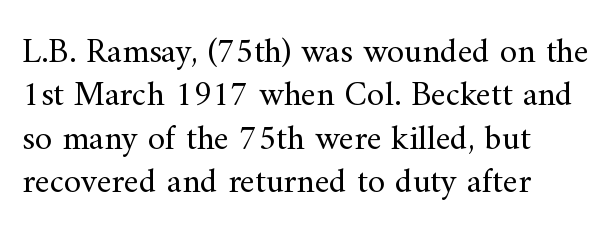
Characters remain perfectly vertical along every line. Spacing verdict: proportional, widths tailored to each character. Letter spacing: default. Where is the straight margin? On the left.
